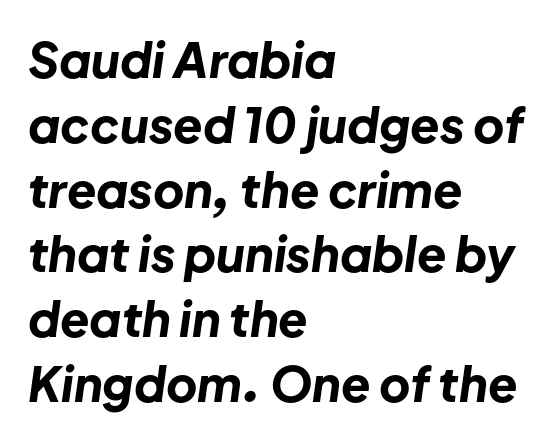
Q: Is the text bold? A: Yes.
Q: Is the text italic (slanted)? A: Yes, it leans right by about 8 degrees.
Q: Is the text underlined? A: No.
Q: How is the paragraph aligned? A: Left-aligned.
Q: Is the spacing between letters normal or unusually wide? A: Normal.
Q: Is the spacing between lines tight, normal or loose? A: Normal.
Q: Width (condensed, normal, or wide)? A: Normal.
Q: Stroke contrast? A: Low.
Q: x-height? A: Medium.
Q: Monospaced? A: No.
